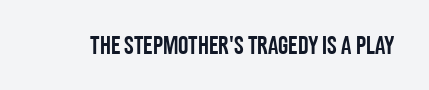
The image shows 26 px text type, upright; set normal letter spacing, not underlined.
